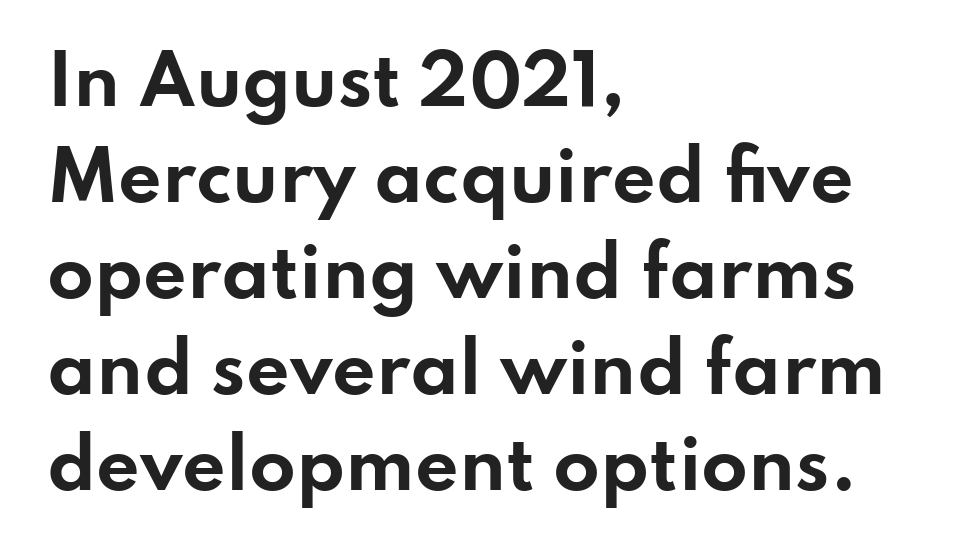
Style check: upright. The gaps between neighbouring characters are ordinary and unremarkable. Nothing sits at the stroke ends, so this counts as sans-serif. The paragraph has a hard left edge and a soft right edge.
